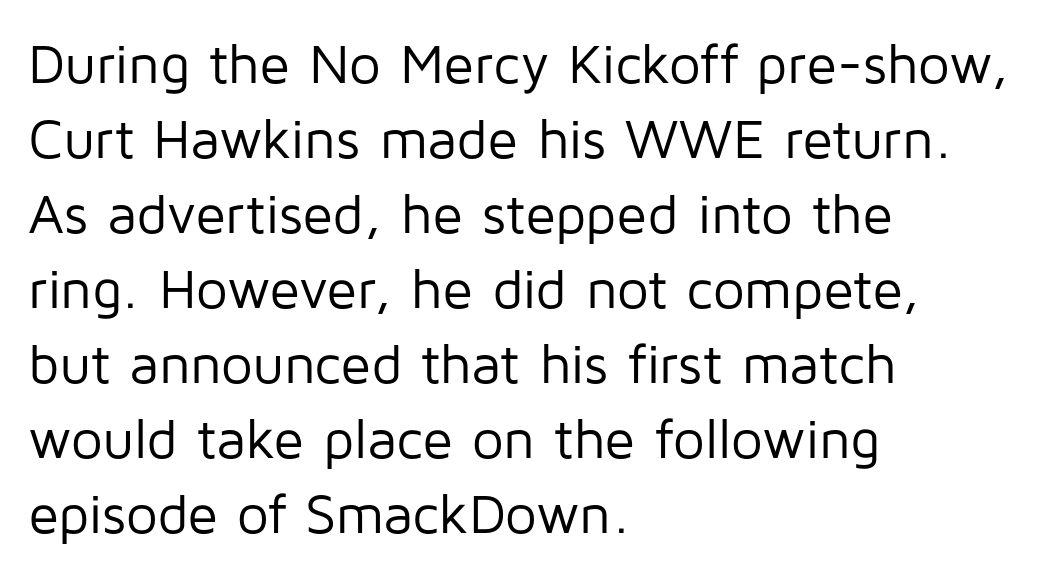
Q: Is the text bold? A: No.
Q: Is the text italic (slanted)? A: No, it is upright.
Q: Is the typeface a serif or a sans-serif typeface? A: Sans-serif.
Q: Is the text underlined? A: No.
Q: How is the paragraph aligned? A: Left-aligned.
Q: Is the spacing between letters normal or unusually wide? A: Normal.
Q: Is the spacing between lines tight, normal or loose? A: Normal.
Q: Width (condensed, normal, or wide)? A: Normal.
Q: Stroke contrast? A: Low.
Q: x-height? A: Medium.
Q: Monospaced? A: No.
